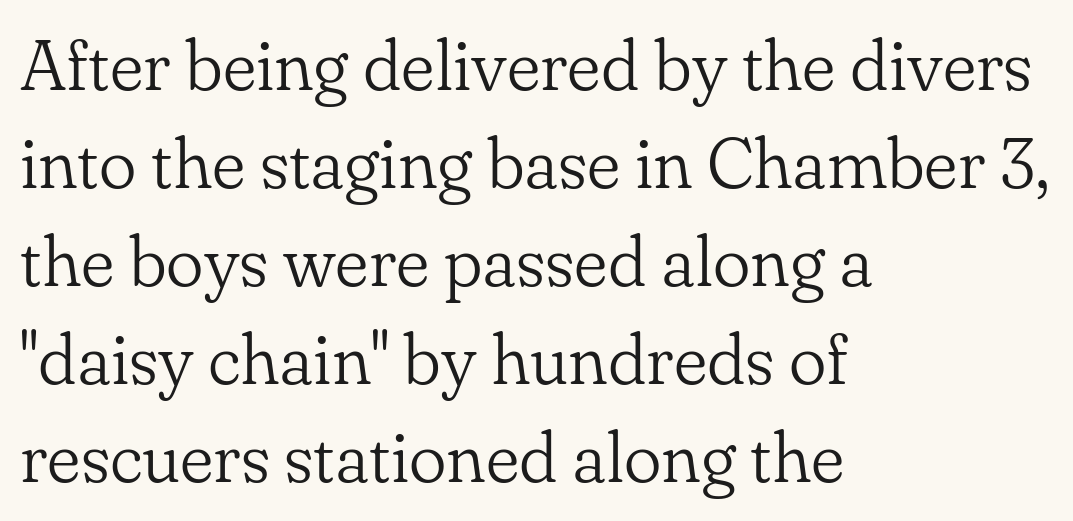
{"serif": "yes", "italic": "no", "bold": "no", "weight": "light", "width": "normal", "stroke_contrast": "low", "x_height": "small", "monospaced": "no", "underline": "no", "align": "left", "line_spacing": "normal", "line_spacing_ratio": 1.38, "letter_spacing": "normal", "letter_spacing_em": 0.0, "glyph_px": 71}
